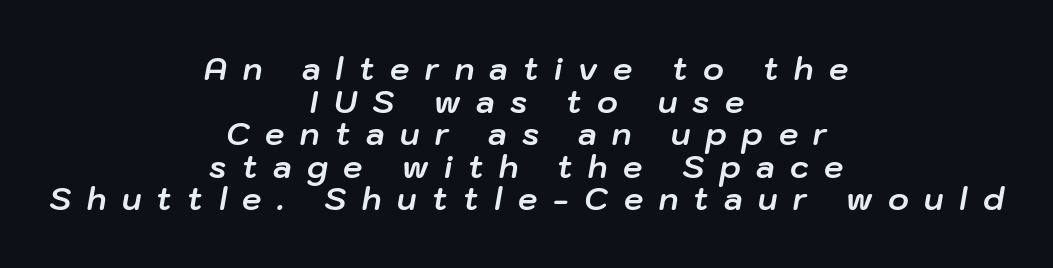
The image shows 31 px bold type, italic (leaning right); set centered, tight line spacing (1.05x), unusually wide letter spacing (+0.5 em), not underlined; low stroke contrast and a medium x-height.
